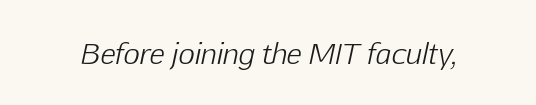
Glyph-to-glyph distance matches everyday printed text. Proportional: the letters do not fall into vertical columns. The characters are drawn with everyday or finer stroke widths. Rule under the text: the space is simply empty.
